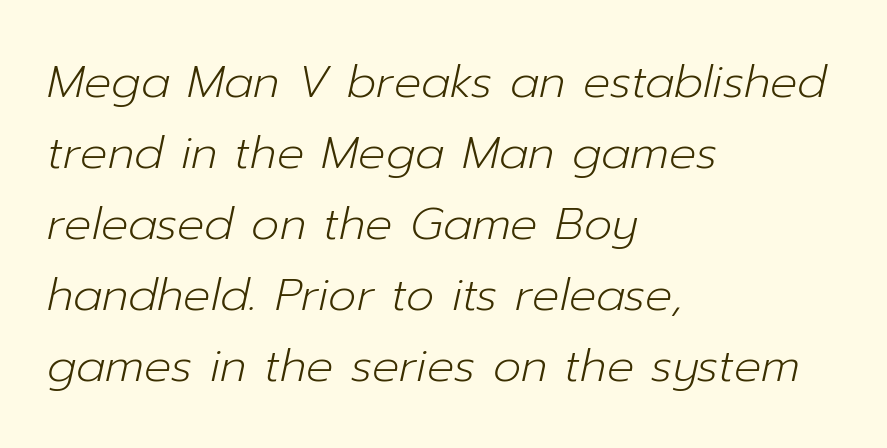
{"italic": "yes", "lean": "right", "slant_degrees": 12, "bold": "no", "weight": "light", "width": "normal", "stroke_contrast": "low", "x_height": "medium", "monospaced": "no", "underline": "no", "align": "left", "line_spacing": "normal", "line_spacing_ratio": 1.58, "letter_spacing": "normal", "letter_spacing_em": 0.0, "glyph_px": 45}
